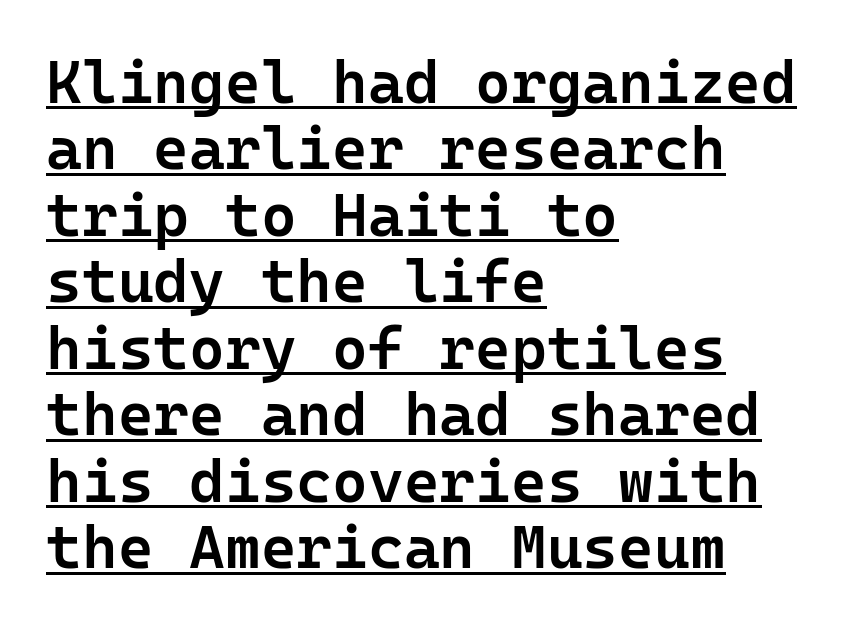
The image shows 61 px semibold sans-serif type, upright, monospaced; set left-aligned, tight line spacing (1.09x), normal letter spacing, underlined; low stroke contrast and a medium x-height.
